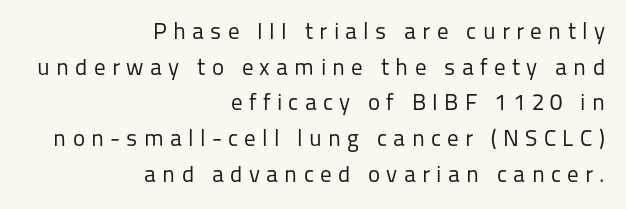
The image shows 23 px text type, upright; set right-aligned, normal line spacing (1.55x), unusually wide letter spacing (+0.27 em), not underlined.
